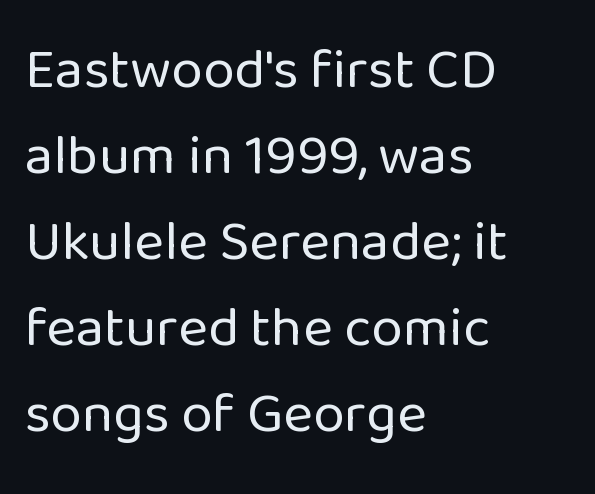
Q: Is the text bold? A: No.
Q: Is the text italic (slanted)? A: No, it is upright.
Q: Is the typeface a serif or a sans-serif typeface? A: Sans-serif.
Q: Is the text underlined? A: No.
Q: How is the paragraph aligned? A: Left-aligned.
Q: Is the spacing between letters normal or unusually wide? A: Normal.
Q: Is the spacing between lines tight, normal or loose? A: Normal.
Q: Width (condensed, normal, or wide)? A: Normal.
Q: Stroke contrast? A: Low.
Q: x-height? A: Medium.
Q: Monospaced? A: No.
